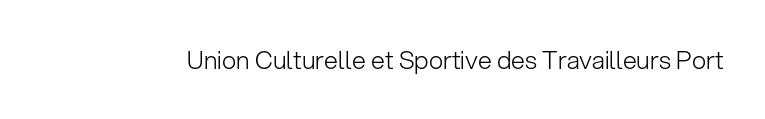
Q: Is the text bold? A: No.
Q: Is the text italic (slanted)? A: No, it is upright.
Q: Is the text underlined? A: No.
Q: Is the spacing between letters normal or unusually wide? A: Normal.
